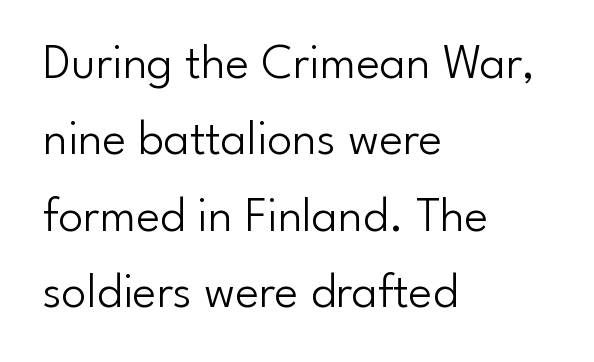
The image shows 50 px light sans-serif type, upright; set left-aligned, normal line spacing (1.53x), normal letter spacing, not underlined; low stroke contrast and a small x-height.
